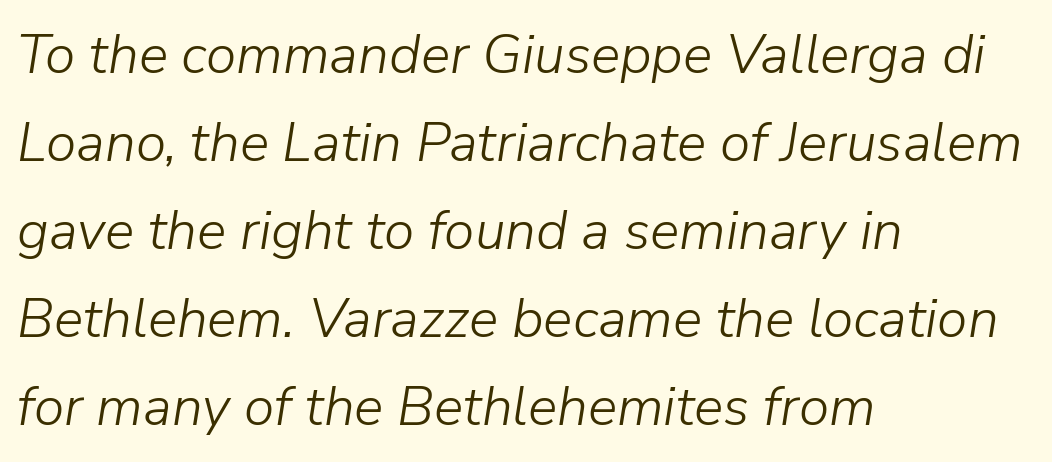
Q: Is the text bold? A: No.
Q: Is the text italic (slanted)? A: Yes, it leans right by about 9 degrees.
Q: Is the text underlined? A: No.
Q: How is the paragraph aligned? A: Left-aligned.
Q: Is the spacing between letters normal or unusually wide? A: Normal.
Q: Is the spacing between lines tight, normal or loose? A: Normal.
Q: Width (condensed, normal, or wide)? A: Normal.
Q: Stroke contrast? A: Low.
Q: x-height? A: Medium.
Q: Monospaced? A: No.
